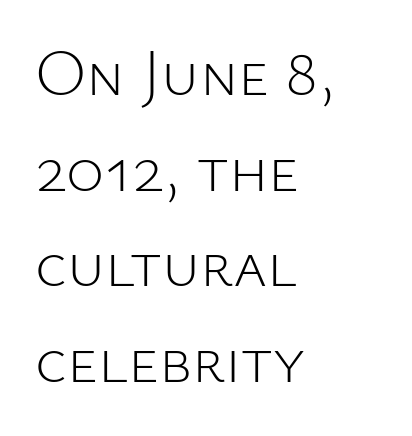
The image shows 65 px light sans-serif type, upright; set left-aligned, normal line spacing (1.47x), normal letter spacing, not underlined; low stroke contrast and a medium x-height.
